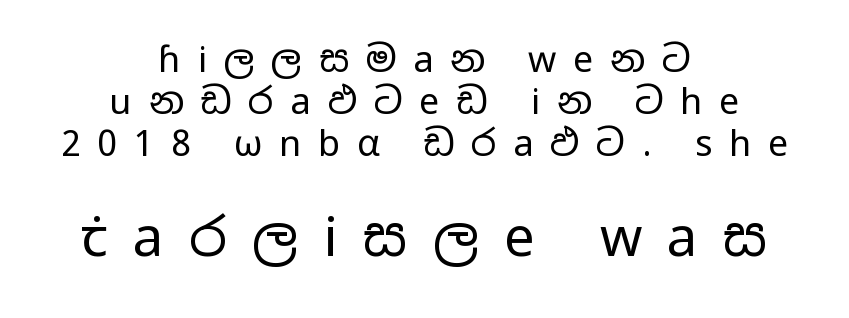
The image shows 54 px regular-weight, wide sans-serif type, upright; set centered, line spacing 1.16x, unusually wide letter spacing (+0.47 em), not underlined; the second (bottom) block is 1.5x larger; low stroke contrast and a medium x-height.
